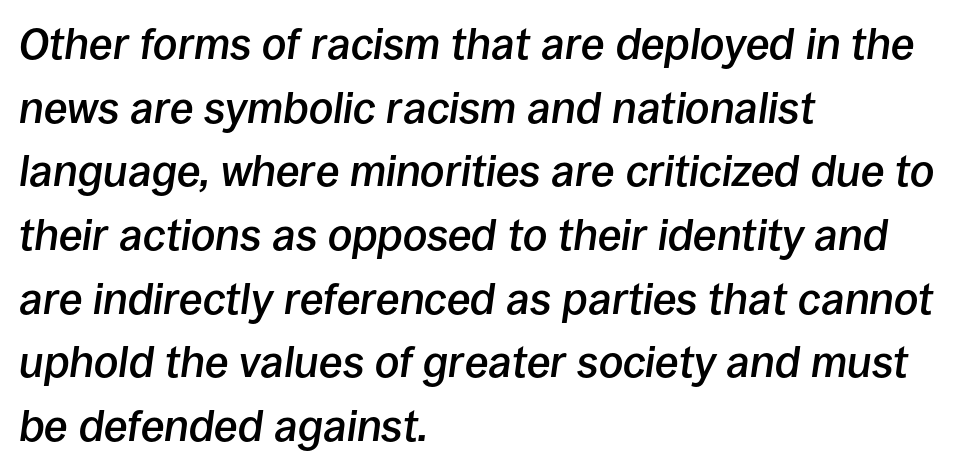
Q: Is the text bold? A: Semi-bold.
Q: Is the text italic (slanted)? A: Yes, it leans right by about 8 degrees.
Q: Is the text underlined? A: No.
Q: How is the paragraph aligned? A: Left-aligned.
Q: Is the spacing between letters normal or unusually wide? A: Normal.
Q: Is the spacing between lines tight, normal or loose? A: Normal.
Q: Width (condensed, normal, or wide)? A: Normal.
Q: Stroke contrast? A: Low.
Q: x-height? A: Large.
Q: Monospaced? A: No.
